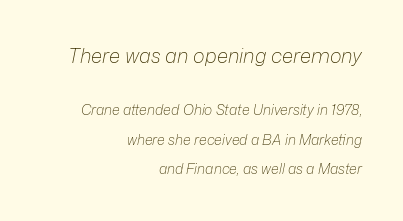
Q: Is the text bold? A: No.
Q: Is the text italic (slanted)? A: Yes, it leans right by about 12 degrees.
Q: Is the text underlined? A: No.
Q: How is the paragraph aligned? A: Right-aligned.
Q: Is the spacing between letters normal or unusually wide? A: Normal.
Q: Is the spacing between lines tight, normal or loose? A: Loose.
Q: Which block of text is set in a larger size, the first (top) or the second (bottom)? A: The first (top) one.
